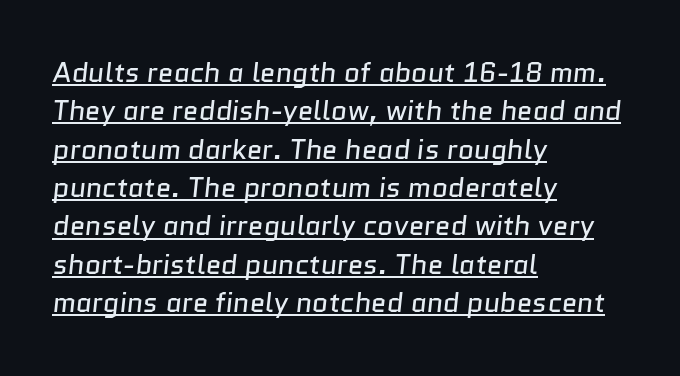
{"serif": "no", "bold": "no", "weight": "regular", "width": "normal", "stroke_contrast": "low", "x_height": "medium", "monospaced": "no", "underline": "yes", "align": "left", "line_spacing": "normal", "line_spacing_ratio": 1.37, "letter_spacing": "normal", "letter_spacing_em": 0.0, "glyph_px": 28}
